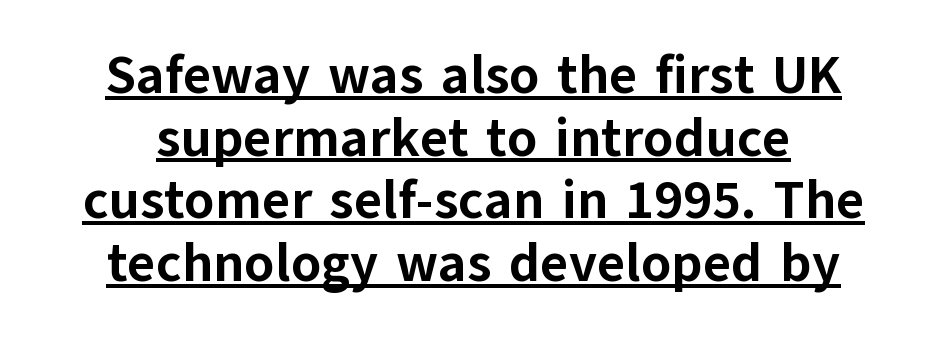
{"serif": "no", "italic": "no", "bold": "yes", "weight": "bold", "width": "normal", "stroke_contrast": "low", "x_height": "medium", "monospaced": "no", "underline": "yes", "align": "center", "line_spacing_ratio": 1.16, "letter_spacing": "normal", "letter_spacing_em": 0.0, "glyph_px": 54}
